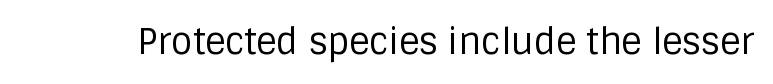
{"serif": "no", "italic": "no", "bold": "no", "weight": "regular", "width": "normal", "stroke_contrast": "low", "x_height": "large", "monospaced": "no", "underline": "no", "letter_spacing": "normal", "letter_spacing_em": 0.0, "glyph_px": 35}
